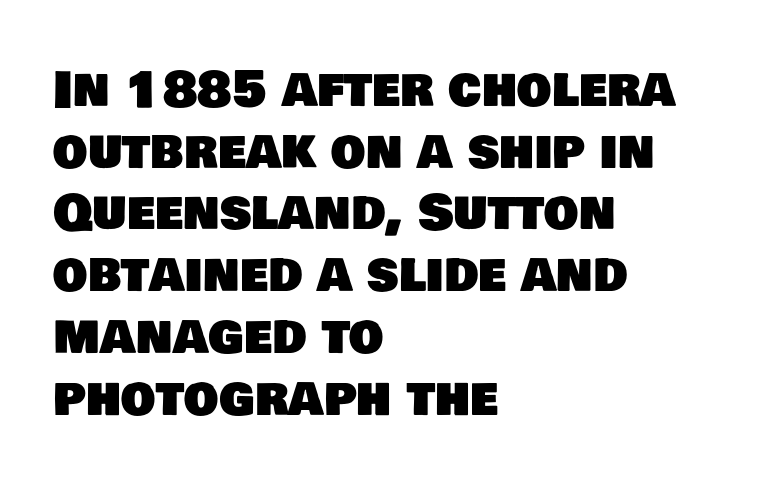
Q: Is the typeface a serif or a sans-serif typeface? A: Sans-serif.
Q: Is the text underlined? A: No.
Q: How is the paragraph aligned? A: Left-aligned.
Q: Is the spacing between letters normal or unusually wide? A: Normal.
Q: Is the spacing between lines tight, normal or loose? A: Normal.
Q: Width (condensed, normal, or wide)? A: Normal.
Q: Stroke contrast? A: Low.
Q: x-height? A: Large.
Q: Monospaced? A: No.
